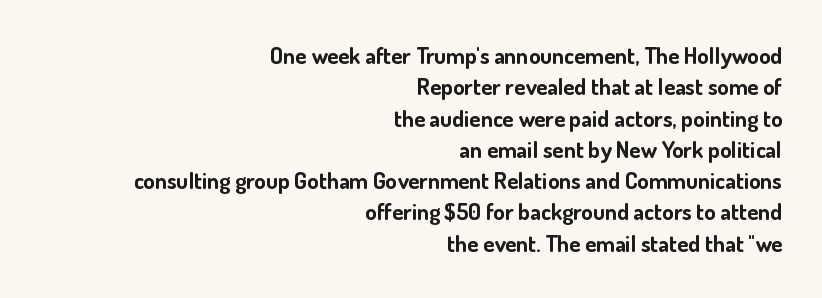
Q: Is the text bold? A: Yes.
Q: Is the text italic (slanted)? A: No, it is upright.
Q: Is the text underlined? A: No.
Q: How is the paragraph aligned? A: Right-aligned.
Q: Is the spacing between letters normal or unusually wide? A: Normal.
Q: Is the spacing between lines tight, normal or loose? A: Normal.
